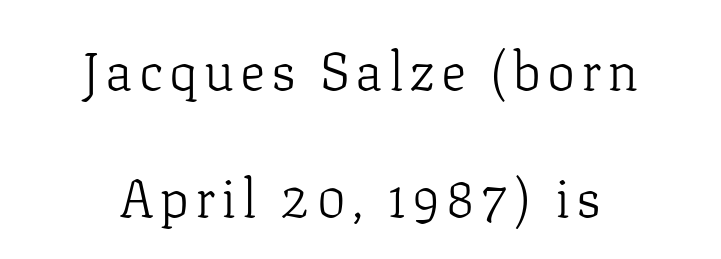
The image shows 53 px light serif type, upright; set centered, loose line spacing (2.4x), not underlined; low stroke contrast and a medium x-height.
